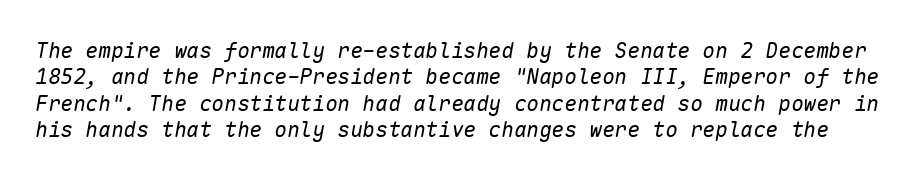
A normal amount of white space separates one row of letters from the next. Compared with typical body copy, the letter spacing here is the same. Plain, unruled lines of type. Weight class: somewhere from thin through regular.
